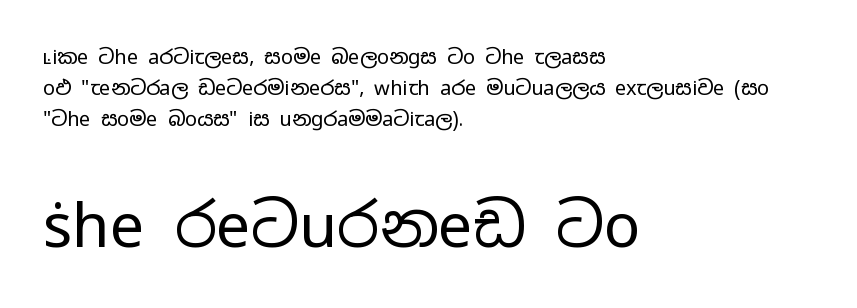
The image shows 61 px regular-weight, wide sans-serif type, upright; set left-aligned, normal line spacing (1.55x), normal letter spacing, not underlined; the second (bottom) block is 3.05x larger; low stroke contrast and a medium x-height.
